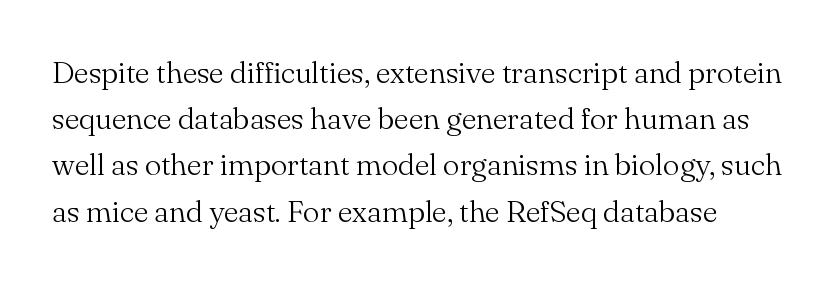
Q: Is the text bold? A: No.
Q: Is the text italic (slanted)? A: No, it is upright.
Q: Is the typeface a serif or a sans-serif typeface? A: Serif.
Q: Is the text underlined? A: No.
Q: Is the spacing between letters normal or unusually wide? A: Normal.
Q: Is the spacing between lines tight, normal or loose? A: Normal.
Q: Width (condensed, normal, or wide)? A: Normal.
Q: Stroke contrast? A: Medium.
Q: x-height? A: Small.
Q: Monospaced? A: No.
